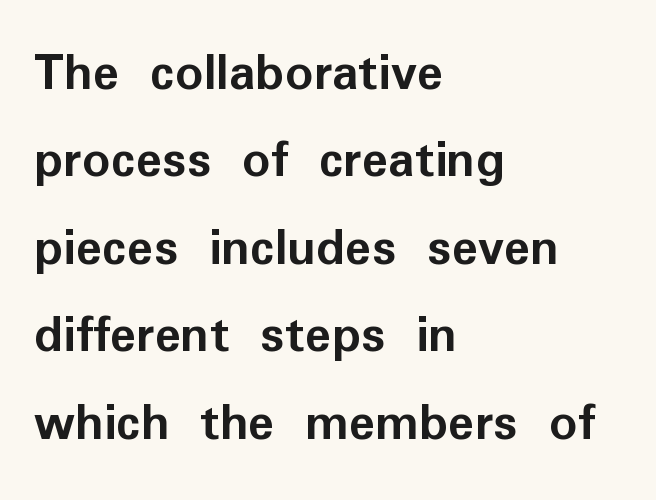
Q: Is the text bold? A: Yes.
Q: Is the text italic (slanted)? A: No, it is upright.
Q: Is the typeface a serif or a sans-serif typeface? A: Sans-serif.
Q: Is the text underlined? A: No.
Q: How is the paragraph aligned? A: Left-aligned.
Q: Is the spacing between letters normal or unusually wide? A: Normal.
Q: Is the spacing between lines tight, normal or loose? A: Normal.
Q: Width (condensed, normal, or wide)? A: Normal.
Q: Stroke contrast? A: Low.
Q: x-height? A: Medium.
Q: Monospaced? A: No.
